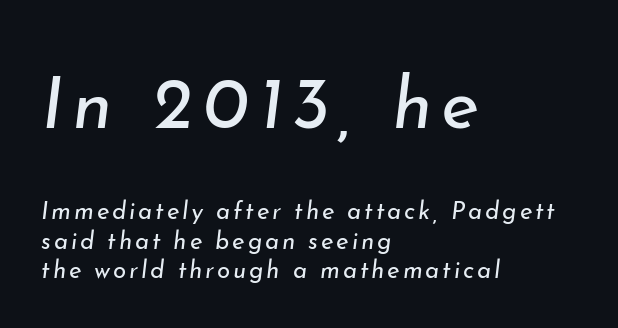
The image shows 73 px regular-weight type, italic (leaning right); set left-aligned, line spacing 1.24x, not underlined; the first (top) block is 3.04x larger; low stroke contrast and a small x-height.
